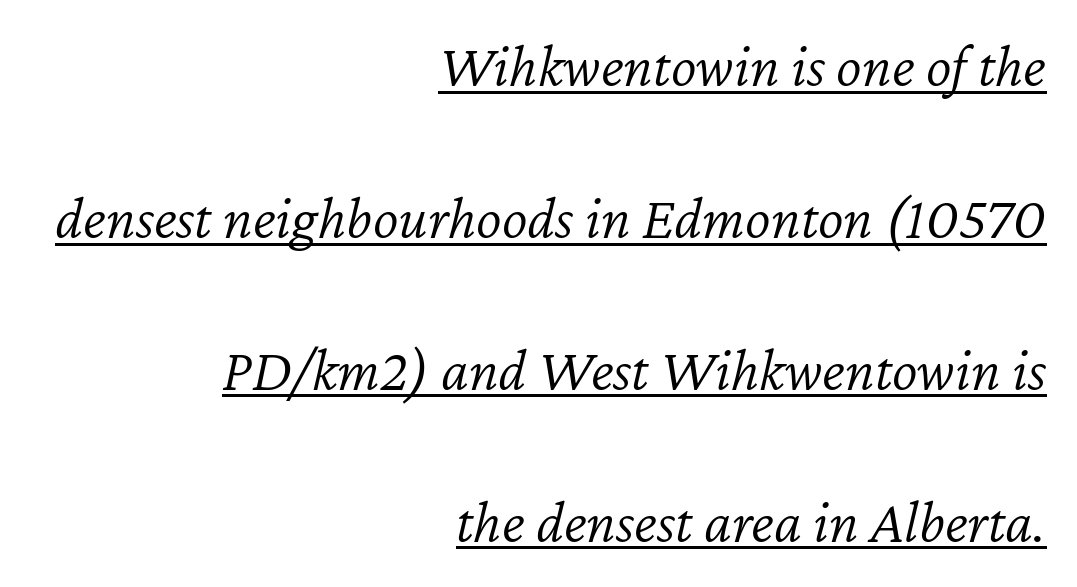
The image shows 61 px light type, italic (leaning right); set right-aligned, loose line spacing (2.49x), normal letter spacing, underlined; low stroke contrast and a medium x-height.
